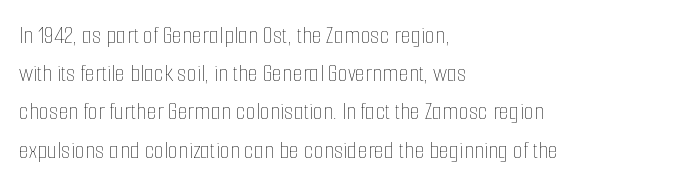
{"italic": "no", "bold": "no", "underline": "no", "align": "left", "line_spacing": "normal", "line_spacing_ratio": 1.47, "letter_spacing": "normal", "letter_spacing_em": 0.0, "glyph_px": 26}
